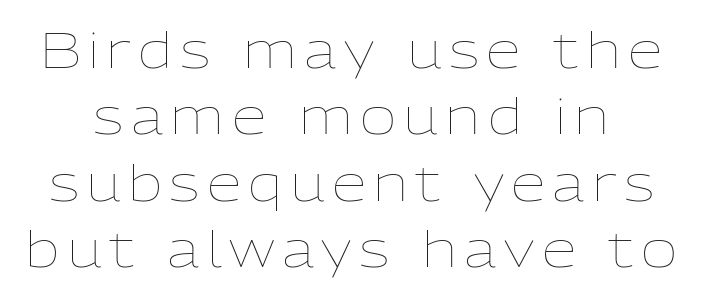
Q: Is the text bold? A: No.
Q: Is the text italic (slanted)? A: No, it is upright.
Q: Is the text underlined? A: No.
Q: Is the spacing between lines tight, normal or loose? A: Normal.
Q: Width (condensed, normal, or wide)? A: Normal.
Q: Stroke contrast? A: Low.
Q: x-height? A: Medium.
Q: Monospaced? A: No.
